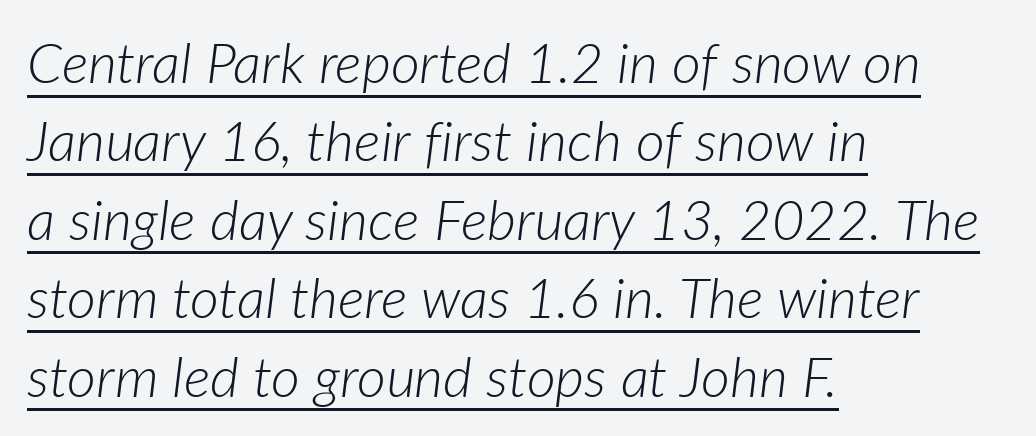
{"italic": "yes", "lean": "right", "slant_degrees": 7, "bold": "no", "weight": "light", "width": "normal", "stroke_contrast": "low", "x_height": "medium", "monospaced": "no", "underline": "yes", "align": "left", "line_spacing": "normal", "line_spacing_ratio": 1.4, "letter_spacing": "normal", "letter_spacing_em": 0.0, "glyph_px": 56}
